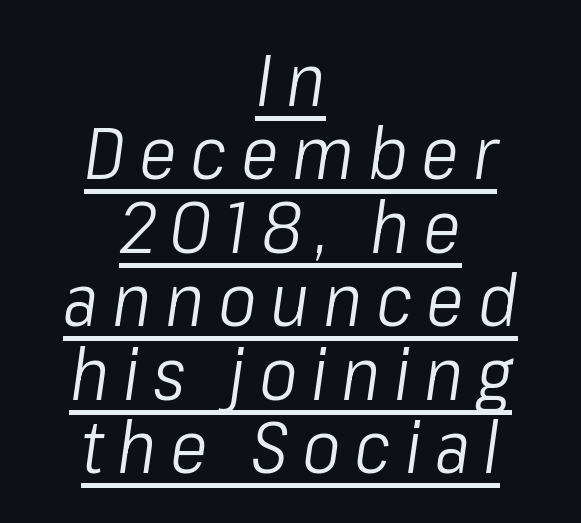
{"italic": "yes", "lean": "right", "slant_degrees": 8, "bold": "no", "weight": "light", "width": "condensed", "stroke_contrast": "low", "x_height": "medium", "monospaced": "no", "underline": "yes", "align": "center", "line_spacing": "tight", "line_spacing_ratio": 1.02, "glyph_px": 72}
